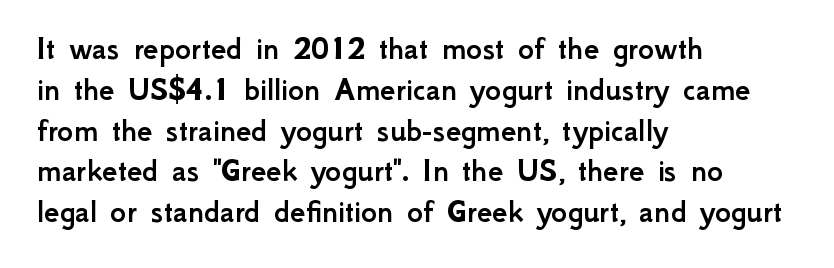
Look at the bottom of the vertical strokes: they stop flat, with no serifs. One-word summary of the alignment: left. The passage shown is typed in a proportional face where columns would drift. When letters stand straight like this, we call the style roman or upright. The gaps between neighbouring characters are ordinary and unremarkable.
